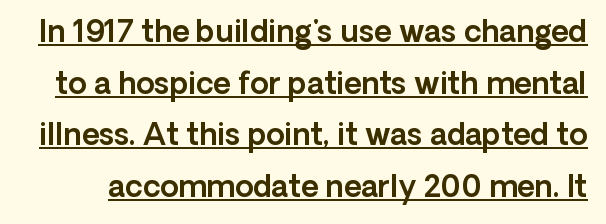
{"serif": "no", "italic": "no", "width": "normal", "x_height": "medium", "monospaced": "no", "underline": "yes", "line_spacing_ratio": 1.72, "letter_spacing": "normal", "letter_spacing_em": 0.0, "glyph_px": 30}
